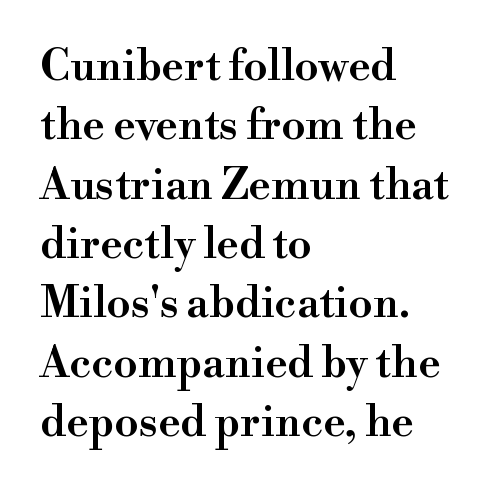
The text was rendered using a seriffed face with decorative stroke endings. Lines of text with bare space underneath. Compared with typical paragraphs, the rows here are spaced about the same. The font is running at a semibold setting, under full bold. These lines keep a tight, regular rhythm from letter to letter.
